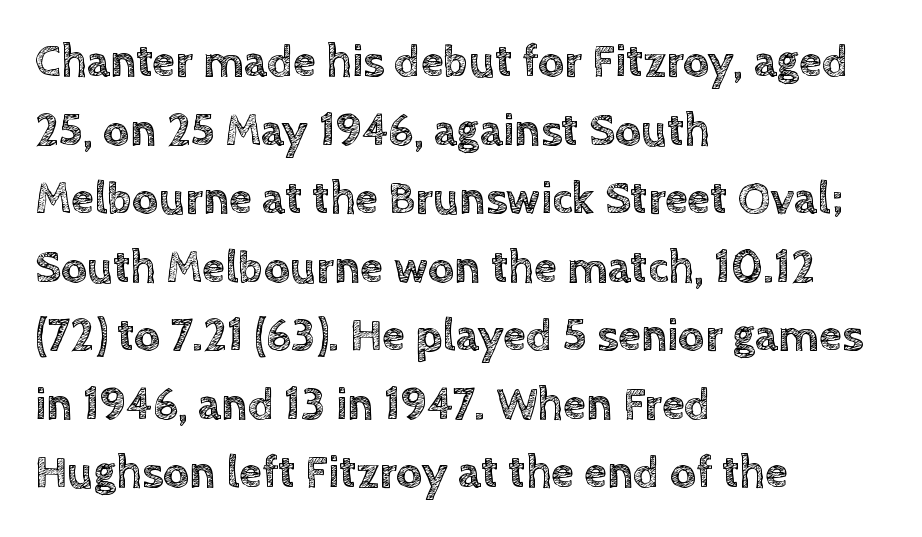
Q: Is the text italic (slanted)? A: No, it is upright.
Q: Is the text underlined? A: No.
Q: How is the paragraph aligned? A: Left-aligned.
Q: Is the spacing between letters normal or unusually wide? A: Normal.
Q: Is the spacing between lines tight, normal or loose? A: Normal.
Q: Width (condensed, normal, or wide)? A: Normal.
Q: x-height? A: Large.
Q: Monospaced? A: No.
